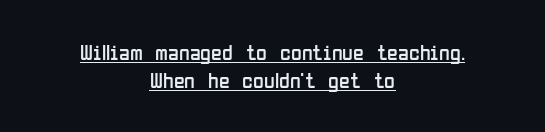
{"italic": "no", "bold": "no", "underline": "yes", "align": "center", "line_spacing": "normal", "line_spacing_ratio": 1.28, "letter_spacing": "normal", "letter_spacing_em": 0.0, "glyph_px": 22}
